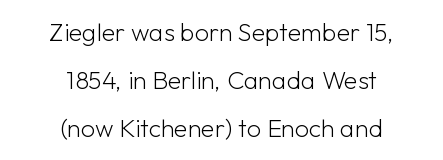
Q: Is the text bold? A: No.
Q: Is the text italic (slanted)? A: No, it is upright.
Q: Is the text underlined? A: No.
Q: How is the paragraph aligned? A: Centered.
Q: Is the spacing between letters normal or unusually wide? A: Normal.
Q: Is the spacing between lines tight, normal or loose? A: Loose.
